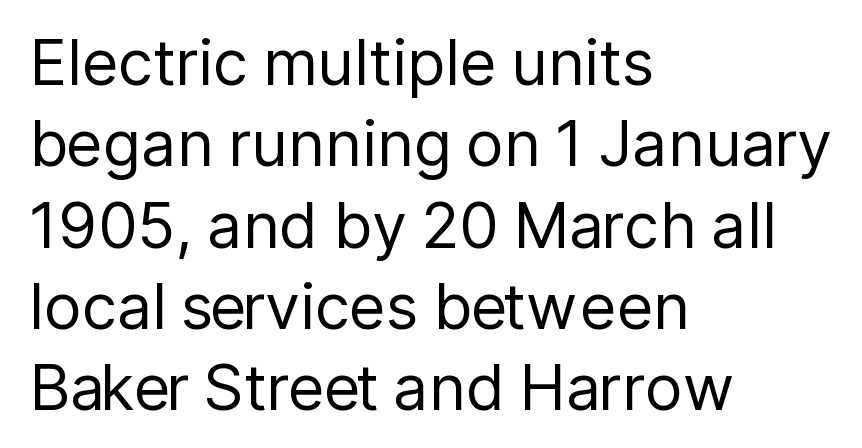
The image shows 63 px regular-weight sans-serif type, upright; set left-aligned, normal line spacing (1.29x), normal letter spacing, not underlined; low stroke contrast and a medium x-height.
